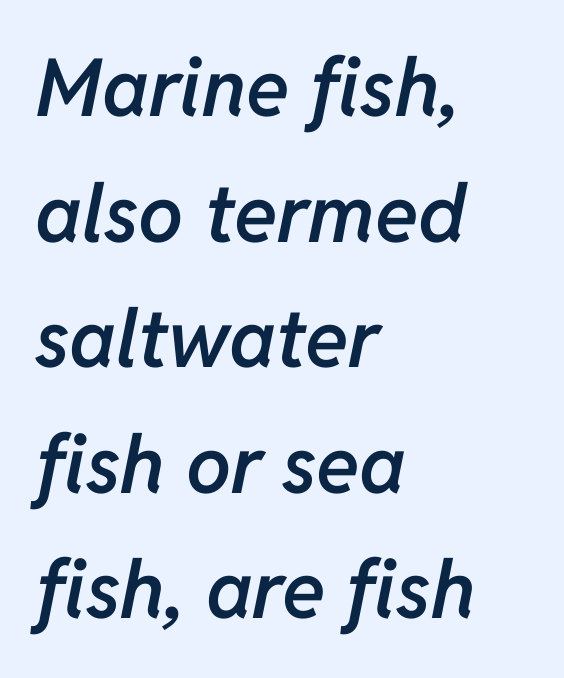
{"italic": "yes", "lean": "right", "slant_degrees": 11, "bold": "semi", "weight": "semibold", "width": "normal", "stroke_contrast": "low", "x_height": "medium", "monospaced": "no", "underline": "no", "align": "left", "line_spacing": "normal", "line_spacing_ratio": 1.57, "letter_spacing": "normal", "letter_spacing_em": 0.0, "glyph_px": 80}
